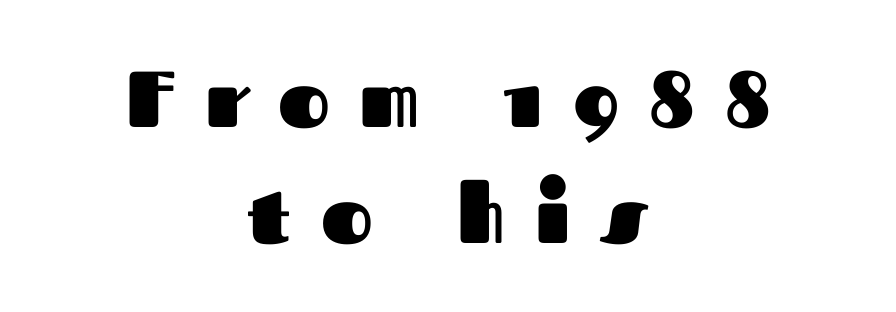
Q: Is the text bold? A: Yes.
Q: Is the text italic (slanted)? A: No, it is upright.
Q: Is the typeface a serif or a sans-serif typeface? A: Sans-serif.
Q: Is the text underlined? A: No.
Q: How is the paragraph aligned? A: Centered.
Q: Is the spacing between letters normal or unusually wide? A: Unusually wide.
Q: Is the spacing between lines tight, normal or loose? A: Normal.
Q: Width (condensed, normal, or wide)? A: Normal.
Q: Stroke contrast? A: Medium.
Q: x-height? A: Medium.
Q: Monospaced? A: No.
